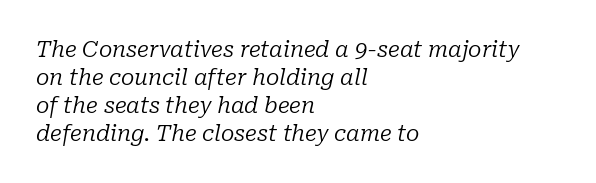
{"italic": "yes", "lean": "right", "slant_degrees": 10, "bold": "no", "underline": "no", "align": "left", "line_spacing": "normal", "line_spacing_ratio": 1.27, "letter_spacing": "normal", "letter_spacing_em": 0.0, "glyph_px": 22}
